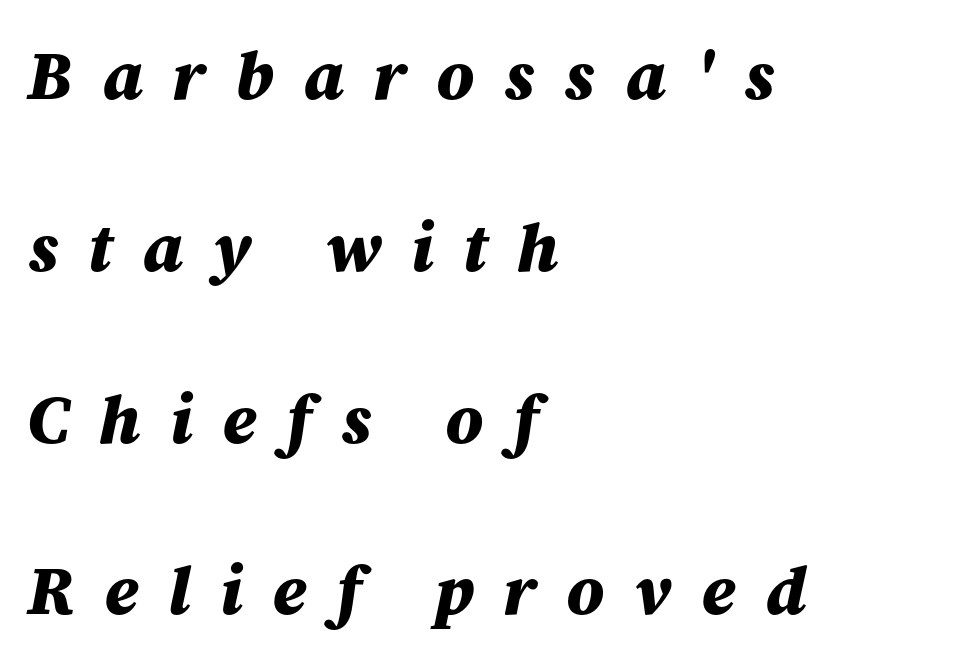
Q: Is the text bold? A: Yes.
Q: Is the text italic (slanted)? A: Yes, it leans right by about 12 degrees.
Q: Is the text underlined? A: No.
Q: How is the paragraph aligned? A: Left-aligned.
Q: Is the spacing between letters normal or unusually wide? A: Unusually wide.
Q: Is the spacing between lines tight, normal or loose? A: Loose.
Q: Width (condensed, normal, or wide)? A: Normal.
Q: Stroke contrast? A: Medium.
Q: x-height? A: Medium.
Q: Monospaced? A: No.
